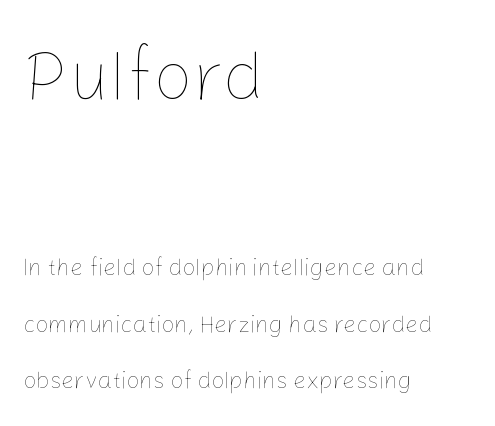
No extra ink here — the face is not bold. Think of a printed novel: that variable character pitch is what you see here. Do the letters lean? They stand straight. Letter spacing: default.
